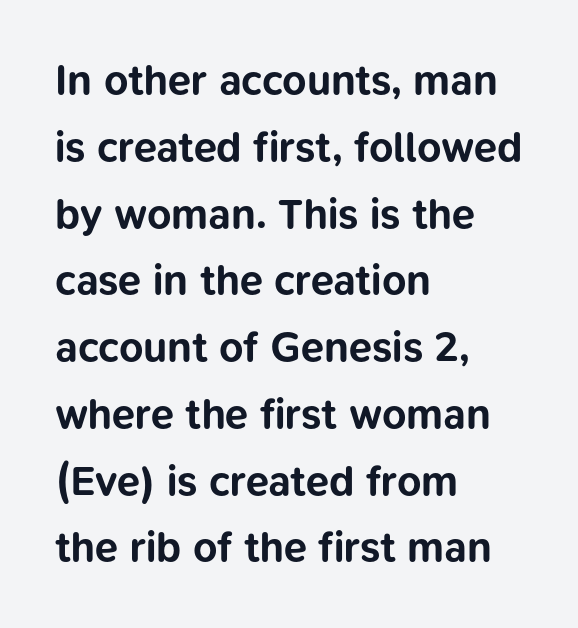
Q: Is the text bold? A: Yes.
Q: Is the text italic (slanted)? A: No, it is upright.
Q: Is the typeface a serif or a sans-serif typeface? A: Sans-serif.
Q: Is the text underlined? A: No.
Q: How is the paragraph aligned? A: Left-aligned.
Q: Is the spacing between letters normal or unusually wide? A: Normal.
Q: Is the spacing between lines tight, normal or loose? A: Normal.
Q: Width (condensed, normal, or wide)? A: Normal.
Q: Stroke contrast? A: Low.
Q: x-height? A: Medium.
Q: Monospaced? A: No.
